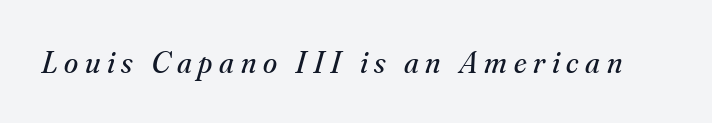
{"serif": "yes", "italic": "yes", "lean": "right", "slant_degrees": 16, "bold": "no", "weight": "regular", "width": "normal", "stroke_contrast": "medium", "x_height": "small", "monospaced": "no", "underline": "no", "letter_spacing": "wide", "letter_spacing_em": 0.21, "glyph_px": 32}
